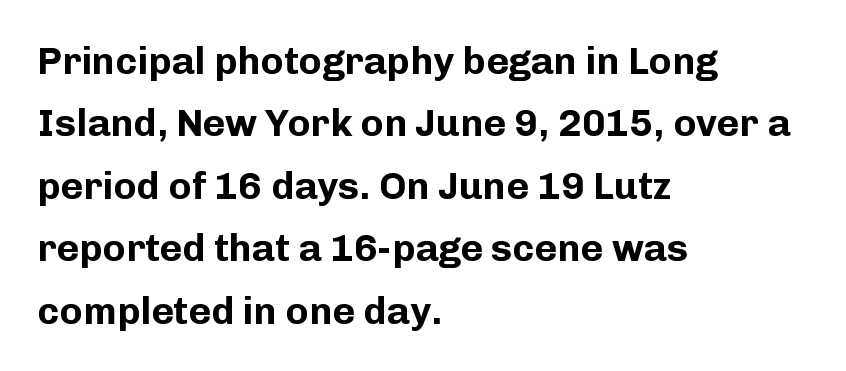
This sample uses an upright cut, with every glyph sitting square on the baseline. Normally led — the rows are evenly, conventionally spaced. Looks like regular typesetting: each glyph gets only the width it needs. These words are printed bold, with thick strokes throughout.
